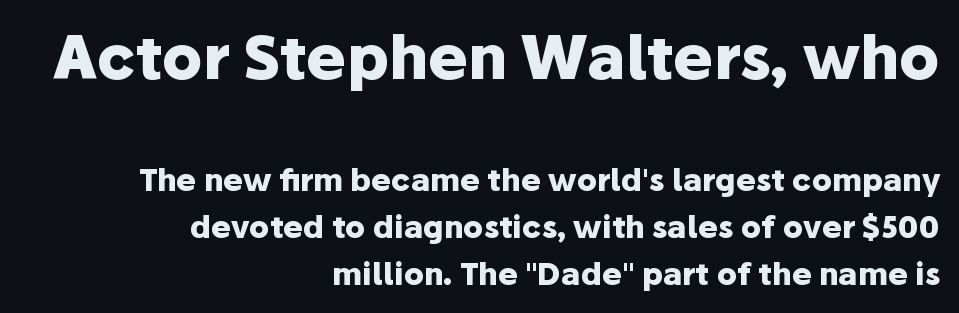
What stands out about the letter spacing? Nothing — it is the standard amount. The rag falls on the left side of this text block. Rule under the text: the space is simply empty. Does the bottom block carry the larger type? No, the top block does. Vertical spacing — default. A typesetter would call this proportional, since set widths differ per character.
